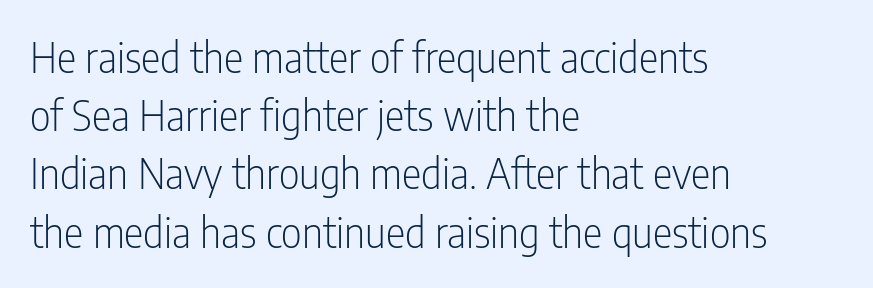
The image shows 41 px light, condensed sans-serif type, upright; set left-aligned, normal line spacing (1.42x), normal letter spacing, not underlined; low stroke contrast and a medium x-height.
